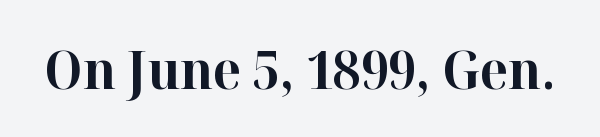
{"serif": "yes", "italic": "no", "bold": "yes", "weight": "bold", "width": "normal", "stroke_contrast": "high", "x_height": "medium", "monospaced": "no", "underline": "no", "letter_spacing": "normal", "letter_spacing_em": 0.0, "glyph_px": 53}
